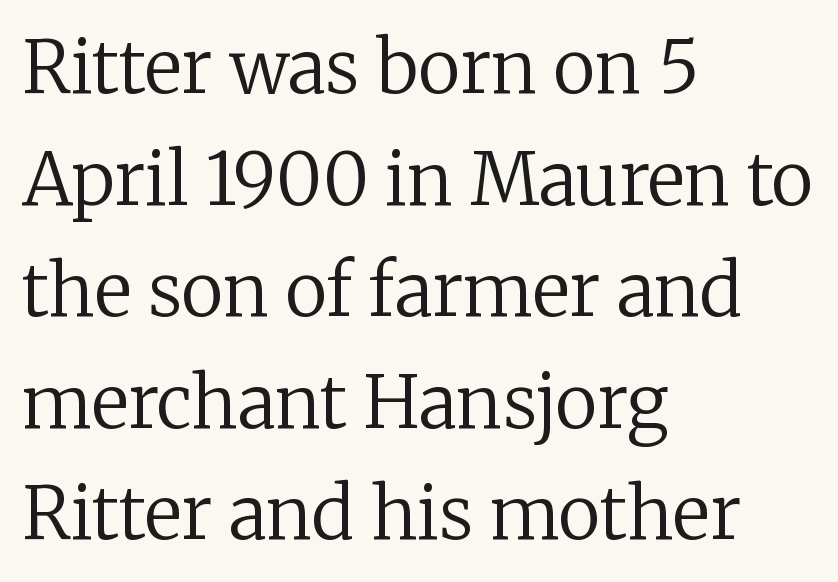
Q: Is the text bold? A: No.
Q: Is the text italic (slanted)? A: No, it is upright.
Q: Is the typeface a serif or a sans-serif typeface? A: Serif.
Q: Is the text underlined? A: No.
Q: How is the paragraph aligned? A: Left-aligned.
Q: Is the spacing between letters normal or unusually wide? A: Normal.
Q: Is the spacing between lines tight, normal or loose? A: Normal.
Q: Width (condensed, normal, or wide)? A: Normal.
Q: Stroke contrast? A: Low.
Q: x-height? A: Medium.
Q: Monospaced? A: No.
